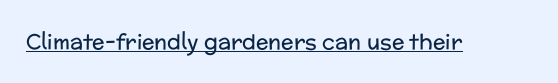
The image shows 21 px text type, upright; set normal letter spacing, underlined.
